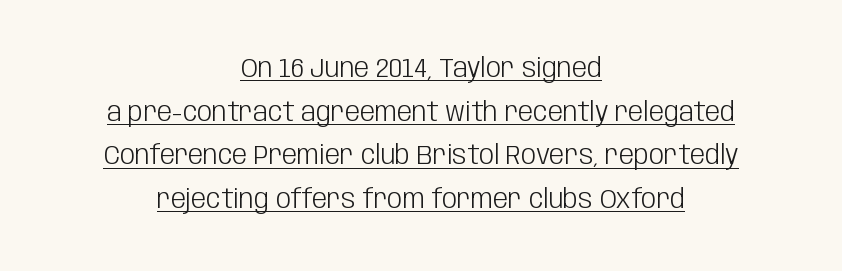
{"italic": "no", "bold": "no", "underline": "yes", "align": "center", "line_spacing": "normal", "line_spacing_ratio": 1.62, "letter_spacing": "normal", "letter_spacing_em": 0.0, "glyph_px": 27}
